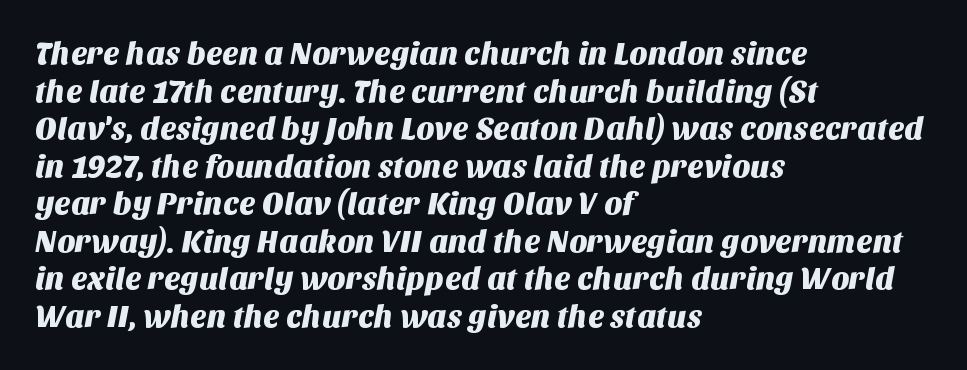
Check where the strokes stop: nothing finishes them off — pure sans. Default kerning and tracking; the words read as compact shapes. These lines are set flush left with a ragged right edge. The face used here is proportionally spaced, like ordinary book or web type. Underline: absent.
